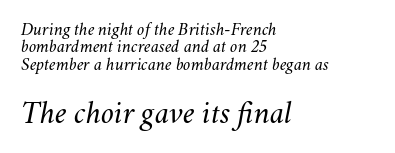
The image shows 32 px regular-weight type, italic (leaning right); set left-aligned, tight line spacing (0.97x), normal letter spacing, not underlined; the second (bottom) block is 1.78x larger; medium stroke contrast and a small x-height.
